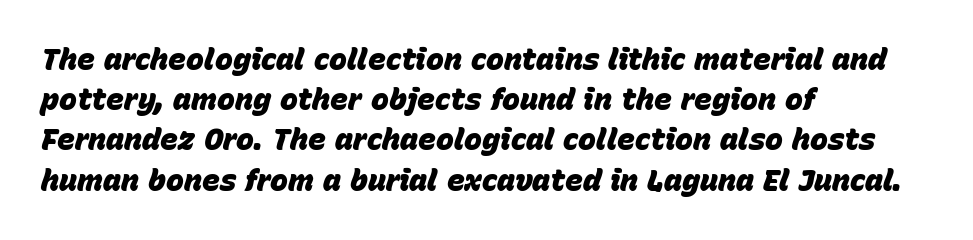
Q: Is the text bold? A: Yes.
Q: Is the text italic (slanted)? A: Yes, it leans right by about 15 degrees.
Q: Is the text underlined? A: No.
Q: How is the paragraph aligned? A: Left-aligned.
Q: Is the spacing between letters normal or unusually wide? A: Normal.
Q: Is the spacing between lines tight, normal or loose? A: Normal.
Q: Width (condensed, normal, or wide)? A: Normal.
Q: Stroke contrast? A: Low.
Q: x-height? A: Large.
Q: Monospaced? A: No.
